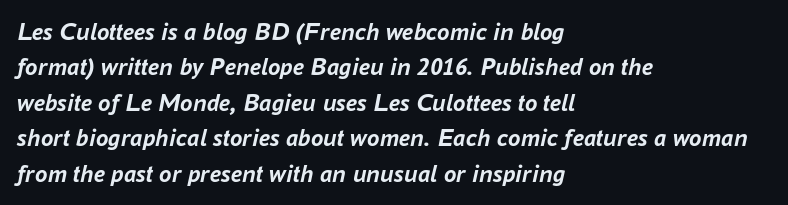
Q: Is the text bold? A: Yes.
Q: Is the text italic (slanted)? A: Yes, it leans right by about 16 degrees.
Q: Is the text underlined? A: No.
Q: How is the paragraph aligned? A: Left-aligned.
Q: Is the spacing between letters normal or unusually wide? A: Normal.
Q: Is the spacing between lines tight, normal or loose? A: Normal.
